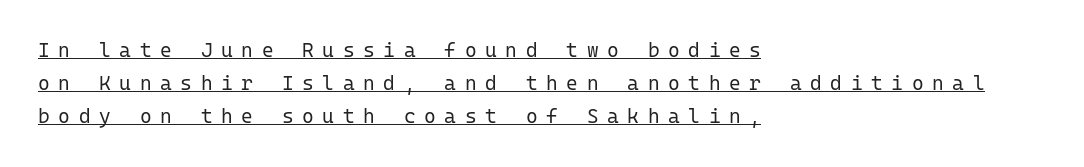
What stands out about the letter spacing? Its width — letters are far apart. Each new line begins a customary step beneath the previous one. Every character sits straight up, as roman type does. The typesetter chose a ragged-right arrangement here.
